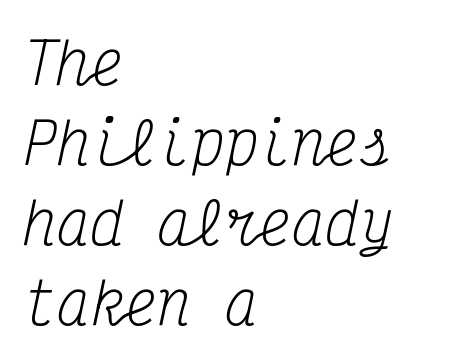
The image shows 56 px regular-weight, condensed serif type, italic (leaning right), monospaced; set left-aligned, normal line spacing (1.43x), normal letter spacing, not underlined; medium stroke contrast and a medium x-height.
